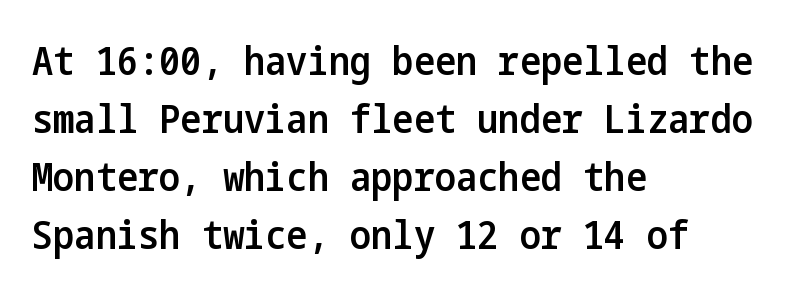
{"serif": "no", "italic": "no", "bold": "semi", "weight": "semibold", "width": "condensed", "stroke_contrast": "low", "x_height": "medium", "underline": "no", "align": "left", "line_spacing": "normal", "line_spacing_ratio": 1.45, "letter_spacing": "normal", "letter_spacing_em": 0.0, "glyph_px": 40}
